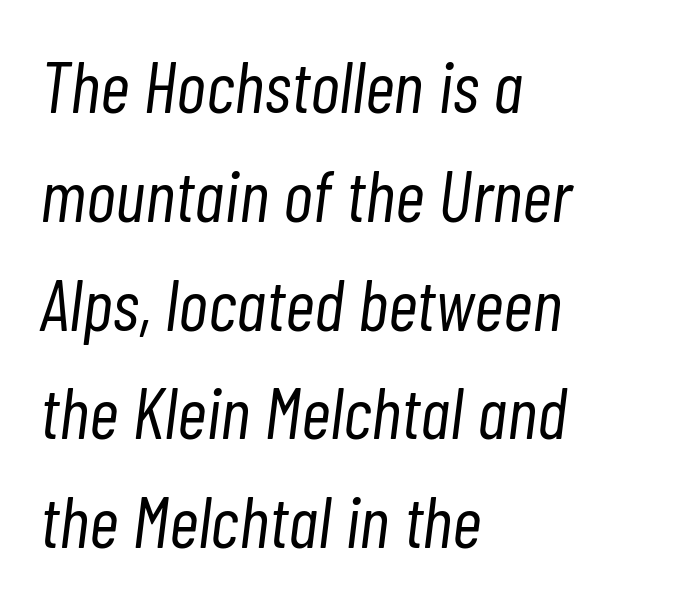
The image shows 73 px light, condensed type, italic (leaning right); set left-aligned, normal line spacing (1.49x), normal letter spacing, not underlined; low stroke contrast and a medium x-height.
